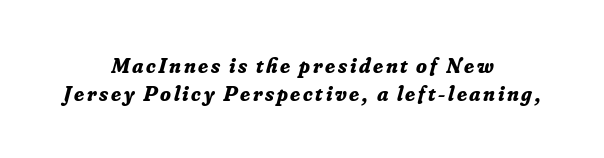
{"italic": "yes", "lean": "right", "slant_degrees": 16, "bold": "yes", "underline": "no", "align": "center", "line_spacing": "normal", "line_spacing_ratio": 1.27, "glyph_px": 22}
